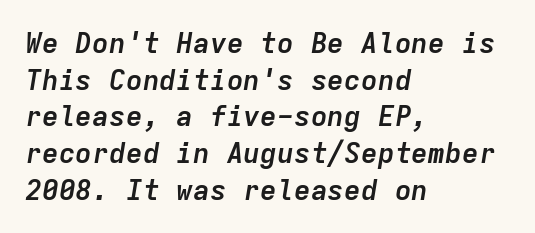
The words here are not underlined. The characters look thick and weighty, a clear bold. These lines were composed using italics. Regular leading. Alignment: flush left. Do the characters align in a grid? Yes, the font is monospaced.
